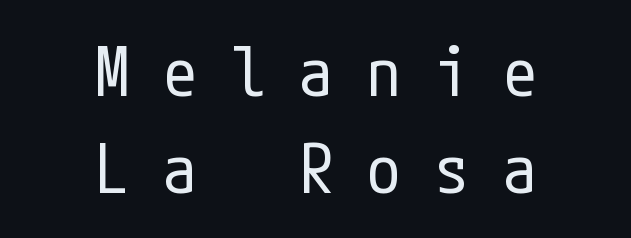
{"serif": "no", "italic": "no", "bold": "no", "weight": "regular", "width": "condensed", "stroke_contrast": "low", "x_height": "medium", "underline": "no", "align": "center", "line_spacing": "normal", "line_spacing_ratio": 1.43, "letter_spacing": "wide", "letter_spacing_em": 0.5, "glyph_px": 68}
